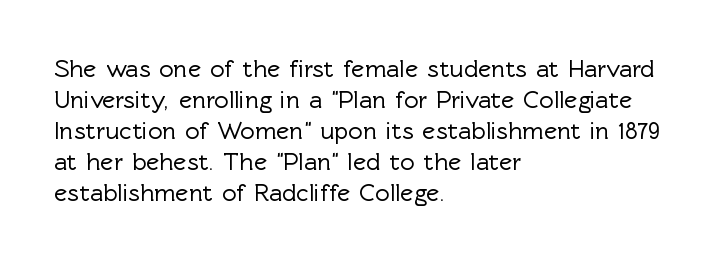
The image shows 25 px text type, upright; set left-aligned, line spacing 1.24x, normal letter spacing, not underlined.
